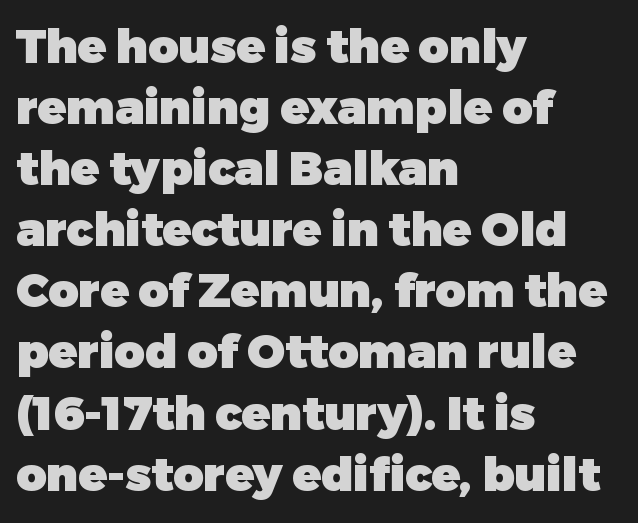
Horizontally, the lines are justified to the leading edge only. Honestly, there is no underline to notice here at all. Ordinary non-slanted type is in use. This sample uses a sans-serif face. The lines sit at an ordinary, default distance from one another.
